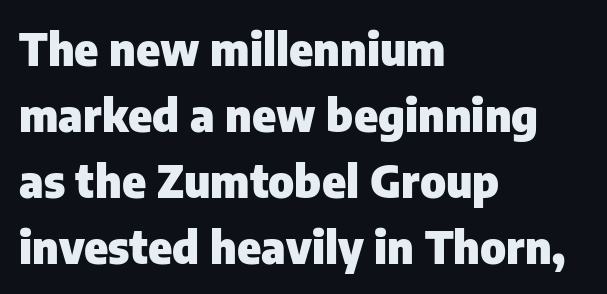
{"serif": "no", "italic": "no", "bold": "yes", "weight": "heavy", "width": "normal", "stroke_contrast": "low", "x_height": "medium", "monospaced": "no", "underline": "no", "align": "left", "line_spacing": "normal", "line_spacing_ratio": 1.47, "letter_spacing": "normal", "letter_spacing_em": 0.0, "glyph_px": 45}
